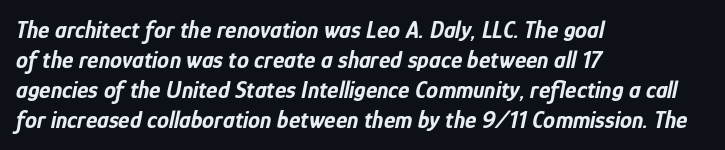
The image shows 24 px bold type, italic (leaning right); set left-aligned, normal line spacing (1.25x), normal letter spacing, not underlined.
